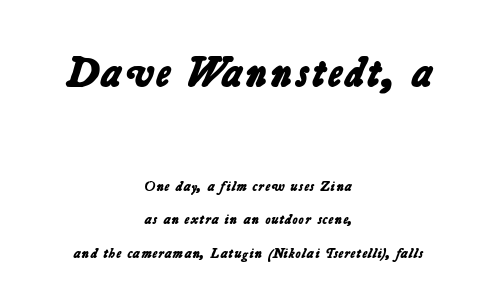
{"serif": "no", "bold": "yes", "weight": "bold", "width": "normal", "stroke_contrast": "low", "x_height": "medium", "monospaced": "no", "underline": "no", "align": "center", "line_spacing": "loose", "line_spacing_ratio": 2.39, "letter_spacing": "normal", "letter_spacing_em": 0.0, "larger_block": "first", "size_ratio": 2.93, "glyph_px": 41}
